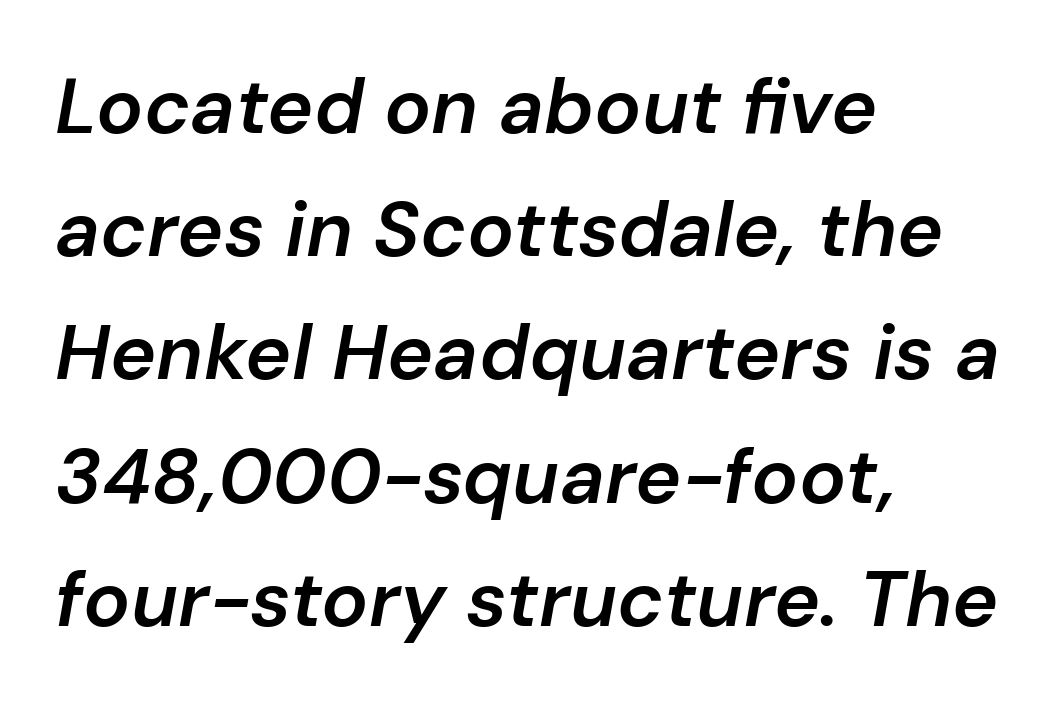
The image shows 78 px semibold type, italic (leaning right); set left-aligned, normal line spacing (1.58x), normal letter spacing, not underlined; low stroke contrast and a medium x-height.
